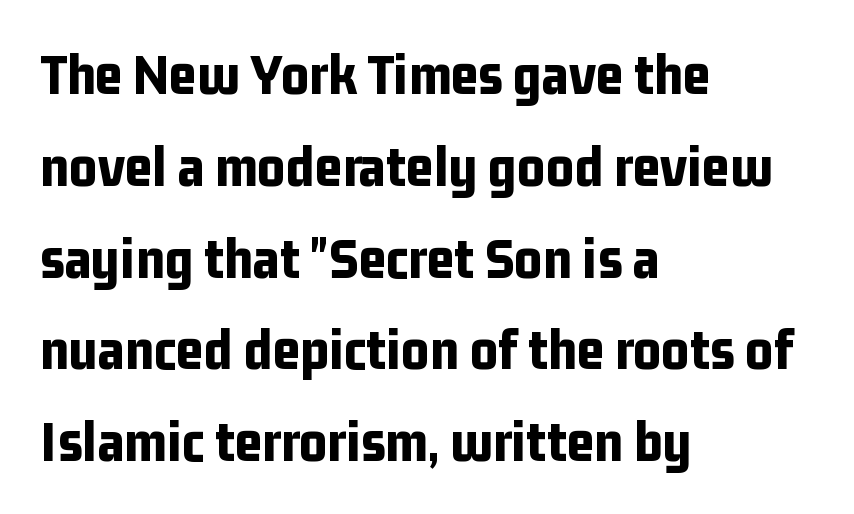
Leftover space on each line is placed entirely after the last word. Heft: maximum for text — a bold. When letters stand straight like this, we call the style roman or upright. The tracking reads as untouched default to a designer's eye.
